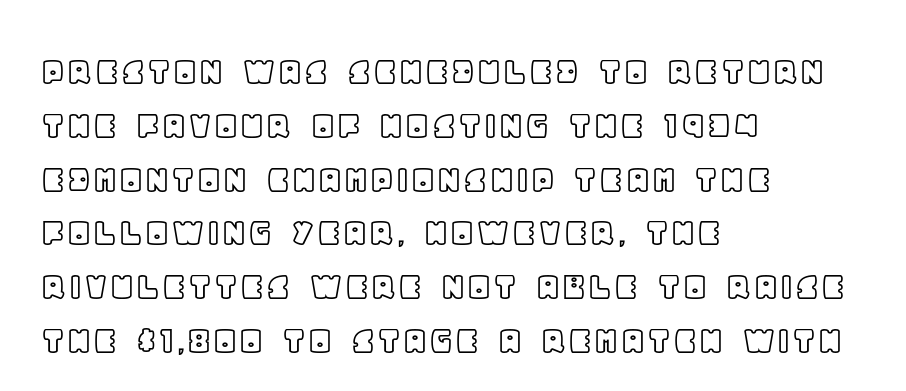
Posture: straight, roman, zero tilt. This rendering uses left alignment, leaving the right contour irregular. Varying glyph widths throughout — classic text-font behaviour. The strip under each line holds only bare page. This block has exactly the height ordinary leading produces.
